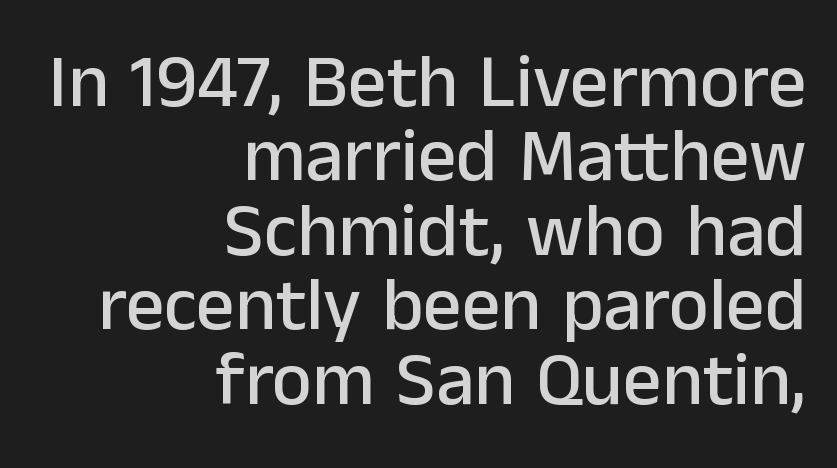
{"serif": "no", "italic": "no", "width": "normal", "stroke_contrast": "low", "x_height": "medium", "monospaced": "no", "underline": "no", "align": "right", "line_spacing": "tight", "line_spacing_ratio": 0.98, "letter_spacing": "normal", "letter_spacing_em": 0.0, "glyph_px": 76}
